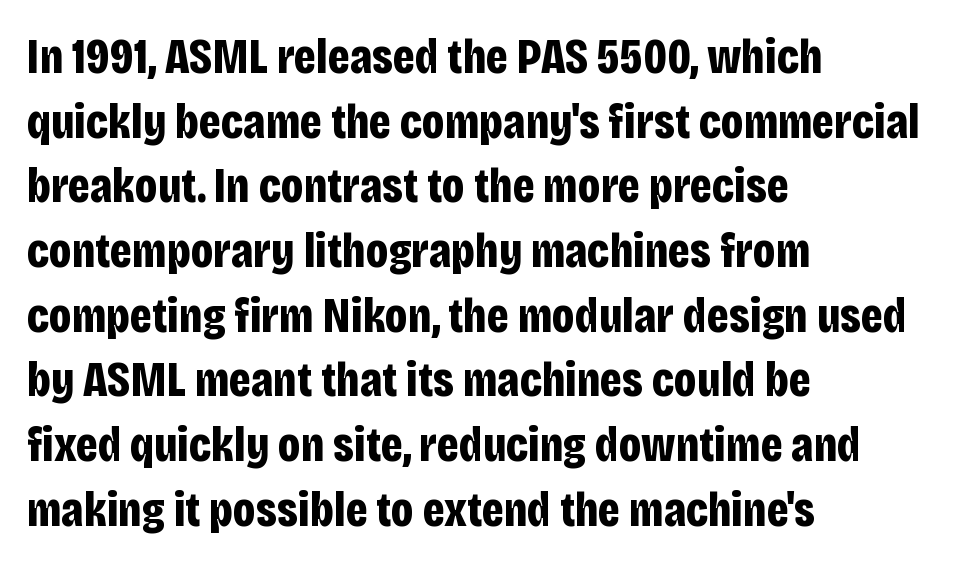
{"serif": "no", "italic": "no", "bold": "yes", "weight": "bold", "width": "condensed", "stroke_contrast": "low", "x_height": "large", "monospaced": "no", "underline": "no", "align": "left", "line_spacing": "normal", "line_spacing_ratio": 1.32, "letter_spacing": "normal", "letter_spacing_em": 0.0, "glyph_px": 49}
